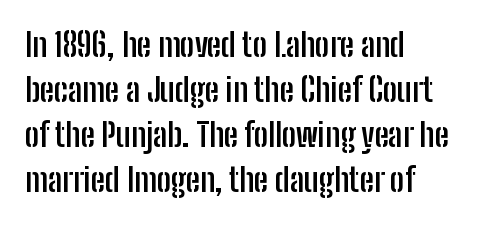
The image shows 32 px semibold, condensed sans-serif type, upright; set left-aligned, normal line spacing (1.41x), normal letter spacing, not underlined; low stroke contrast and a medium x-height.
